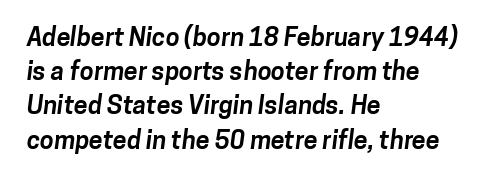
The image shows 25 px bold type; set left-aligned, normal line spacing (1.37x), normal letter spacing, not underlined.
